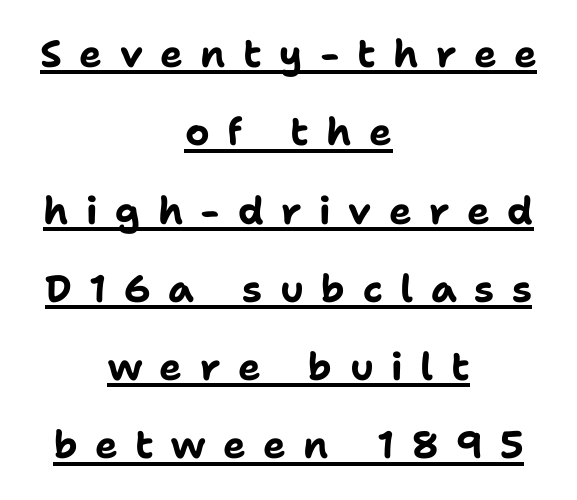
Interline gaps are noticeably wide in this sample. Serif or sans? Sans — the stroke terminals are bare. Proportional: the letters do not fall into vertical columns. As a designer I'd log this as weight 700, bold. This rendering features underlined lettering.
